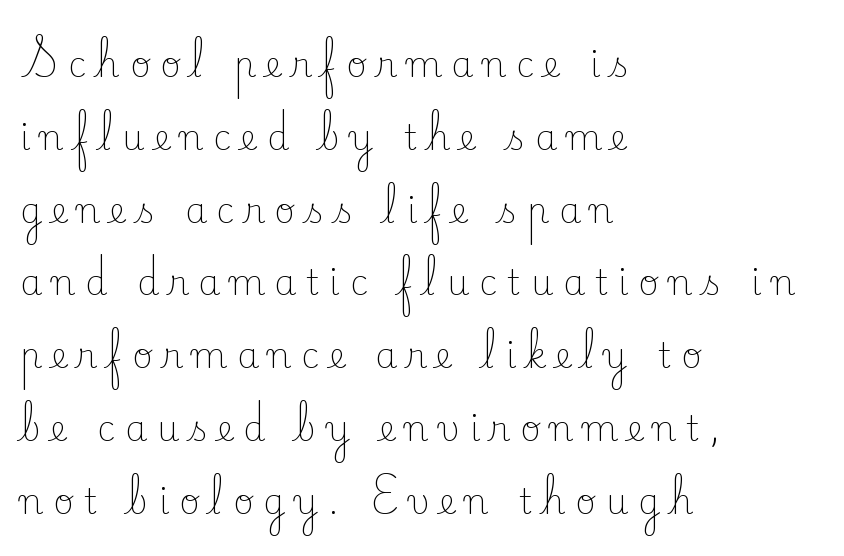
The image shows 35 px light serif type, upright; set left-aligned, loose line spacing (2.08x), unusually wide letter spacing (+0.28 em), not underlined; low stroke contrast and a small x-height.
